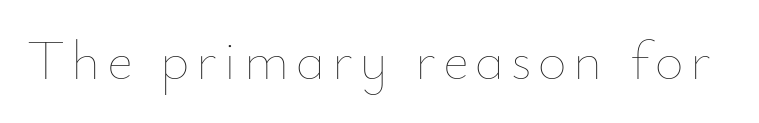
Weight: in the light-to-regular range. Varying glyph widths throughout — classic text-font behaviour. Bare-footed words on every line. The lettering holds an erect, upright posture throughout.
